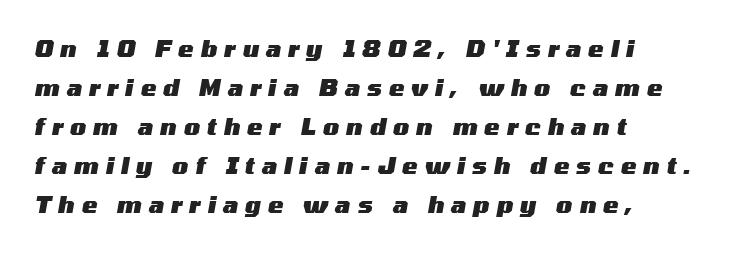
Q: Is the text bold? A: Yes.
Q: Is the text italic (slanted)? A: Yes, it leans right by about 10 degrees.
Q: Is the text underlined? A: No.
Q: How is the paragraph aligned? A: Left-aligned.
Q: Is the spacing between letters normal or unusually wide? A: Unusually wide.
Q: Is the spacing between lines tight, normal or loose? A: Normal.
